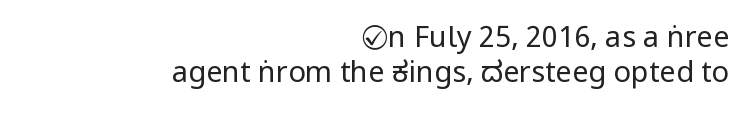
A typesetter would call this proportional, since set widths differ per character. Clear beneath every line of the passage. The type sits square on the baseline with zero lean. Heaviness? Minimal to ordinary, like unemphasized prose. Spacing between characters is what you'd get straight out of the box.
